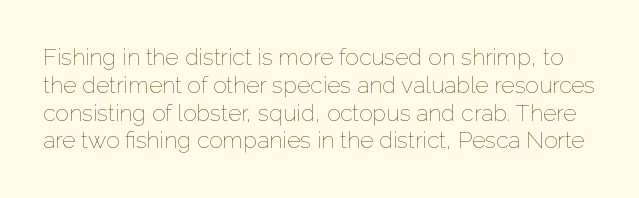
The image shows 23 px text type, upright; set line spacing 1.21x, normal letter spacing, not underlined.
